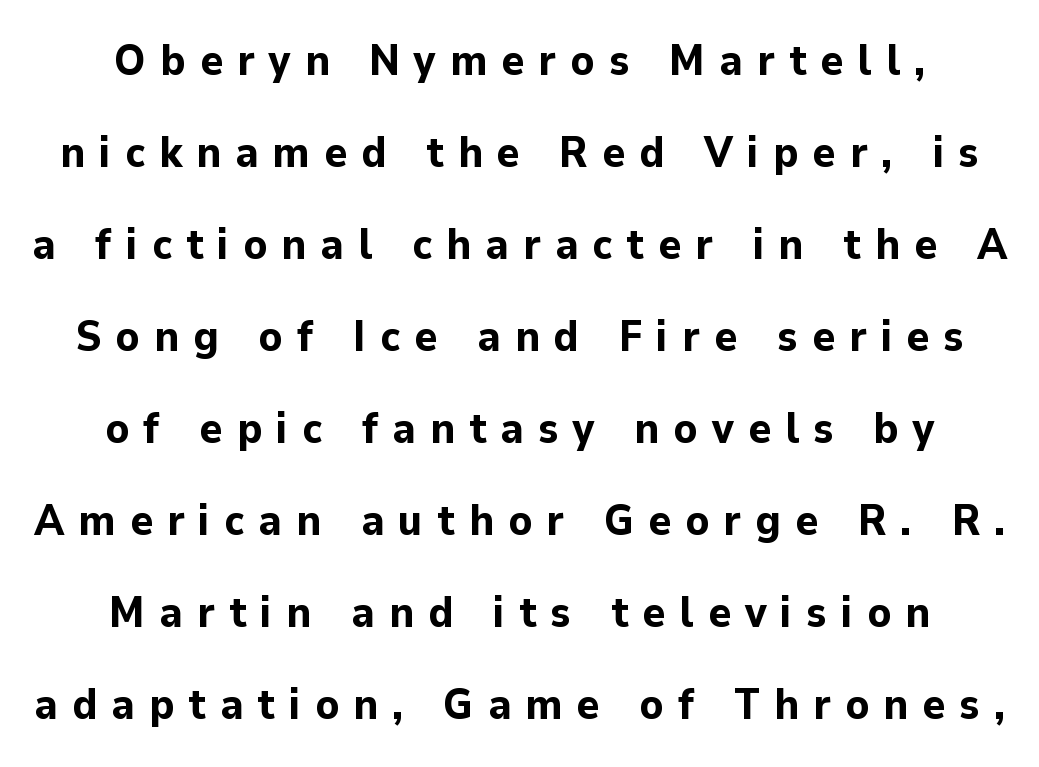
Q: Is the text bold? A: Yes.
Q: Is the text italic (slanted)? A: No, it is upright.
Q: Is the typeface a serif or a sans-serif typeface? A: Sans-serif.
Q: Is the text underlined? A: No.
Q: How is the paragraph aligned? A: Centered.
Q: Is the spacing between letters normal or unusually wide? A: Unusually wide.
Q: Is the spacing between lines tight, normal or loose? A: Loose.
Q: Width (condensed, normal, or wide)? A: Normal.
Q: Stroke contrast? A: Low.
Q: x-height? A: Medium.
Q: Monospaced? A: No.
